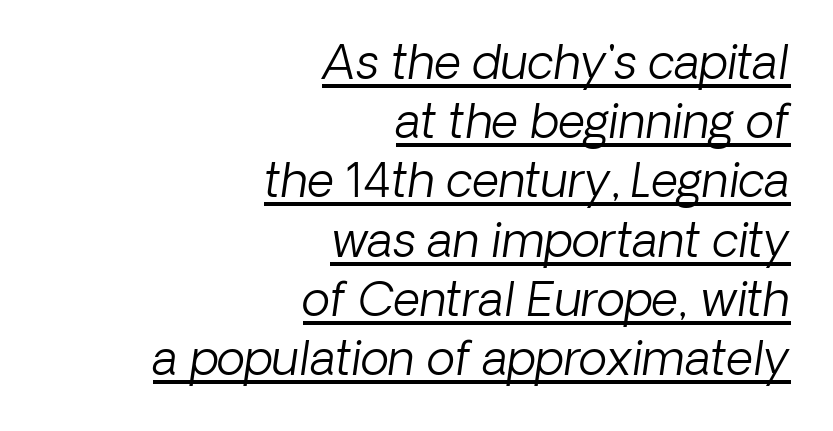
Q: Is the text bold? A: No.
Q: Is the typeface a serif or a sans-serif typeface? A: Sans-serif.
Q: Is the text underlined? A: Yes.
Q: How is the paragraph aligned? A: Right-aligned.
Q: Is the spacing between letters normal or unusually wide? A: Normal.
Q: Is the spacing between lines tight, normal or loose? A: Normal.
Q: Width (condensed, normal, or wide)? A: Normal.
Q: Stroke contrast? A: Low.
Q: x-height? A: Medium.
Q: Monospaced? A: No.
